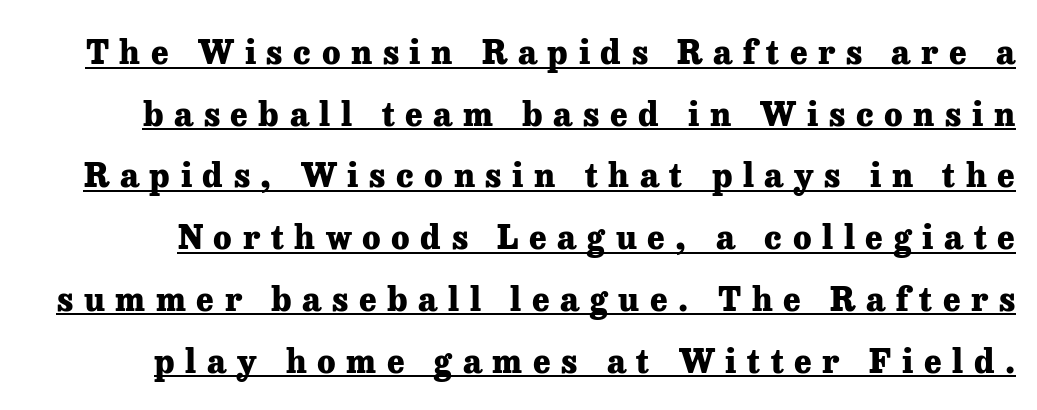
Q: Is the text bold? A: Yes.
Q: Is the text italic (slanted)? A: No, it is upright.
Q: Is the typeface a serif or a sans-serif typeface? A: Serif.
Q: Is the text underlined? A: Yes.
Q: Is the spacing between letters normal or unusually wide? A: Unusually wide.
Q: Width (condensed, normal, or wide)? A: Normal.
Q: Stroke contrast? A: Low.
Q: x-height? A: Medium.
Q: Monospaced? A: No.
